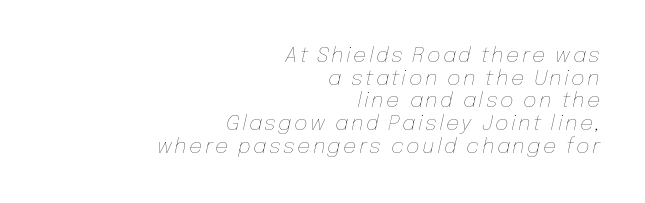
Q: Is the text bold? A: No.
Q: Is the text italic (slanted)? A: Yes, it leans right by about 12 degrees.
Q: Is the text underlined? A: No.
Q: How is the paragraph aligned? A: Right-aligned.
Q: Is the spacing between lines tight, normal or loose? A: Tight.
